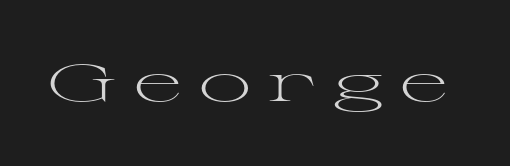
Compared with typical body copy, the letter spacing here is much looser. No italicization has been applied; the sample stays upright. Descender tails drop into unmarked territory. Is this a fixed-width face? No — the glyphs have proportional, varying widths. No letter is thick-stroked: the sample isn't bold.
